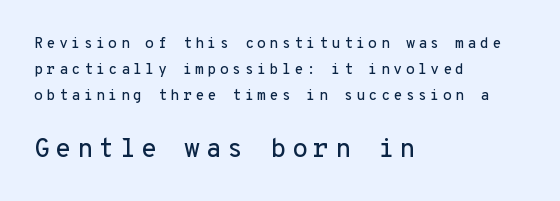
The image shows 26 px text type, upright; set left-aligned, line spacing 1.75x, unusually wide letter spacing (+0.21 em), not underlined; the second (bottom) block is 1.73x larger.
